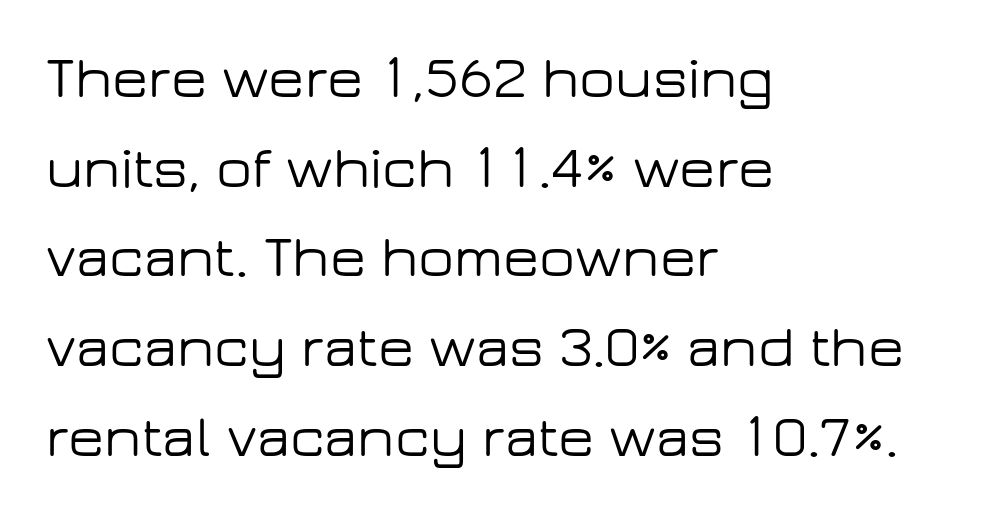
Whoever set this chose a conventional vertical rhythm. Is there any slant? The stems are plumb. The letters advance in unequal steps, a hallmark of proportional type. The paragraph has a hard left edge and a soft right edge. The foot of each line stays bare and open.
